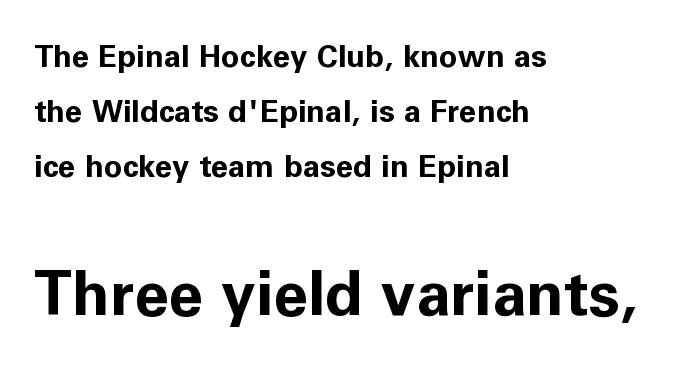
The image shows 62 px bold sans-serif type, upright; set left-aligned, line spacing 1.78x, normal letter spacing, not underlined; the second (bottom) block is 2.0x larger; low stroke contrast and a medium x-height.
